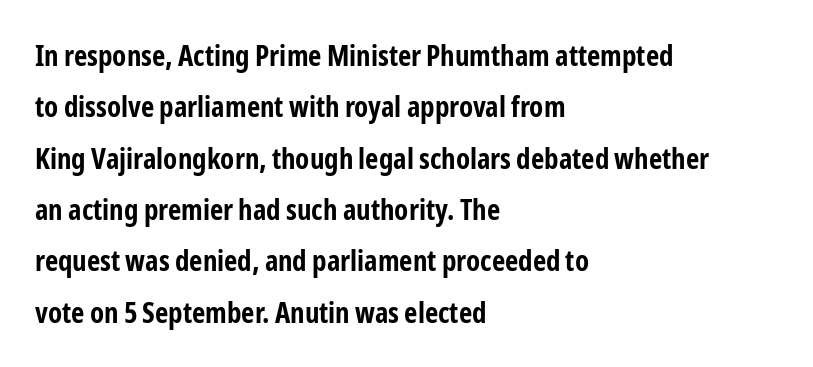
The image shows 29 px bold, condensed sans-serif type, upright; set left-aligned, line spacing 1.77x, normal letter spacing, not underlined; low stroke contrast and a medium x-height.
